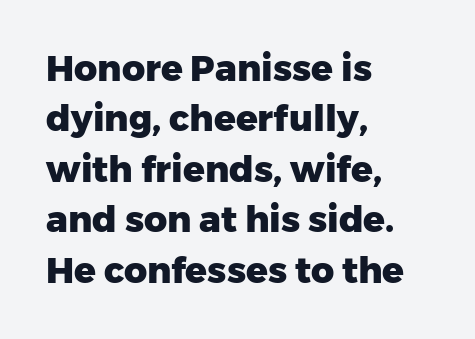
Evenly set lines give the paragraph a standard silhouette. A classic flush-left, rag-right setting is used for this passage. Font category for this specimen: sans-serif. Nope, not italic — everything's standing straight. In terms of weight, the rendering is a true, heavy bold. The letterforms sit shoulder to shoulder at normal distance.
